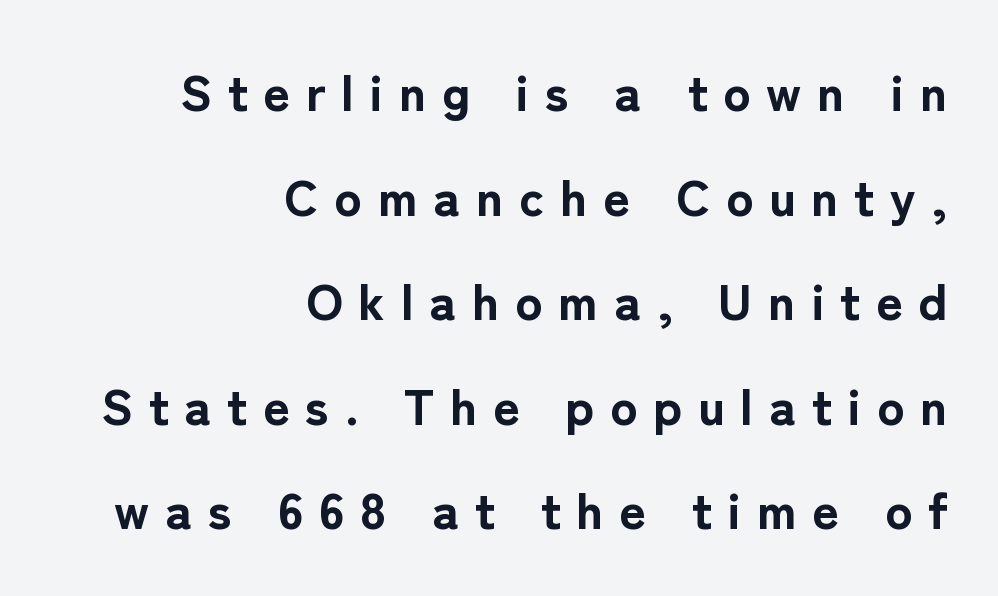
{"serif": "no", "italic": "no", "bold": "yes", "weight": "bold", "width": "normal", "stroke_contrast": "low", "x_height": "medium", "monospaced": "no", "underline": "no", "align": "right", "line_spacing": "loose", "line_spacing_ratio": 2.05, "letter_spacing": "wide", "letter_spacing_em": 0.31, "glyph_px": 51}
